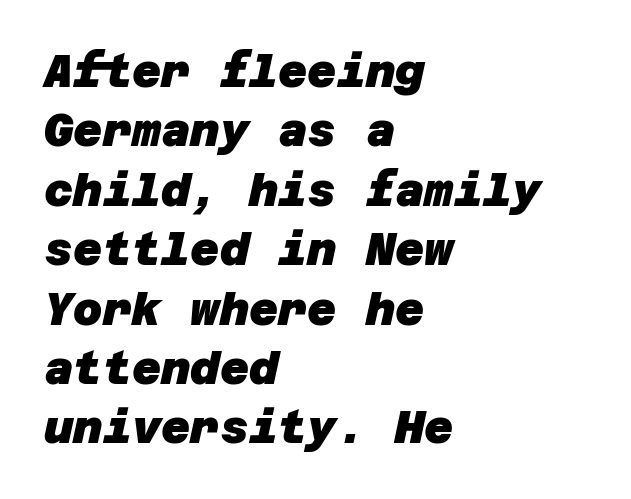
Q: Is the text bold? A: Yes.
Q: Is the typeface a serif or a sans-serif typeface? A: Sans-serif.
Q: Is the text underlined? A: No.
Q: How is the paragraph aligned? A: Left-aligned.
Q: Is the spacing between letters normal or unusually wide? A: Normal.
Q: Is the spacing between lines tight, normal or loose? A: Normal.
Q: Width (condensed, normal, or wide)? A: Normal.
Q: Stroke contrast? A: Low.
Q: x-height? A: Large.
